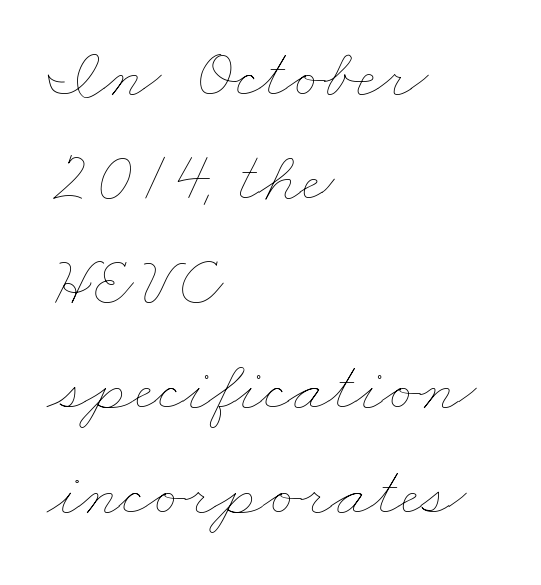
Each row of text sits above clean, open space. Layout note: lines flush left. Each word holds together tightly as a unit, with standard inter-letter gaps. Each stroke keeps to a modest, everyday thickness or less. Do the characters align in a grid? No, the font is proportional.
